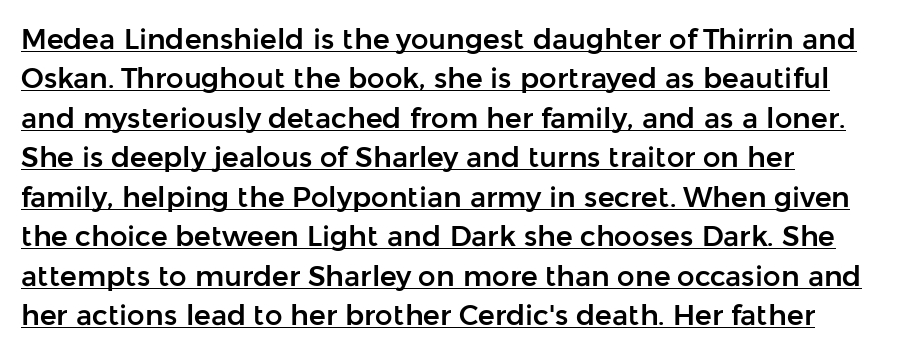
The image shows 28 px sans-serif type, upright; set left-aligned, normal line spacing (1.41x), normal letter spacing, underlined; low stroke contrast and a medium x-height.
